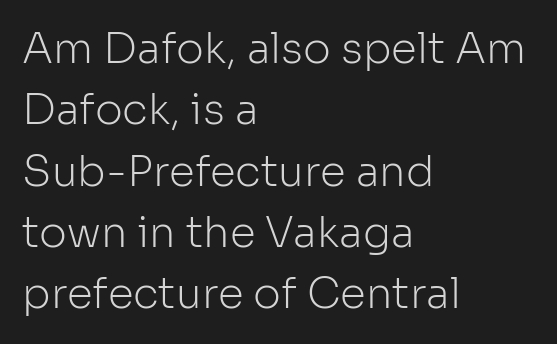
{"serif": "no", "italic": "no", "bold": "no", "weight": "light", "width": "normal", "stroke_contrast": "low", "x_height": "medium", "monospaced": "no", "underline": "no", "align": "left", "line_spacing": "normal", "line_spacing_ratio": 1.46, "letter_spacing": "normal", "letter_spacing_em": 0.0, "glyph_px": 42}
